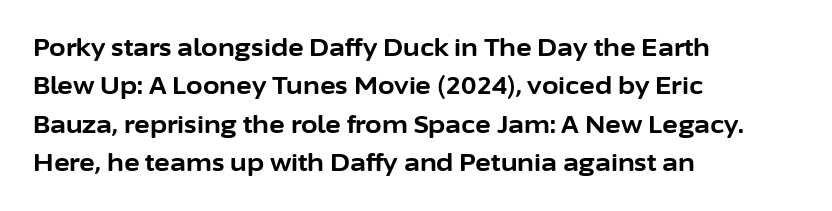
The image shows 24 px bold type, upright; set left-aligned, normal line spacing (1.6x), normal letter spacing, not underlined.
